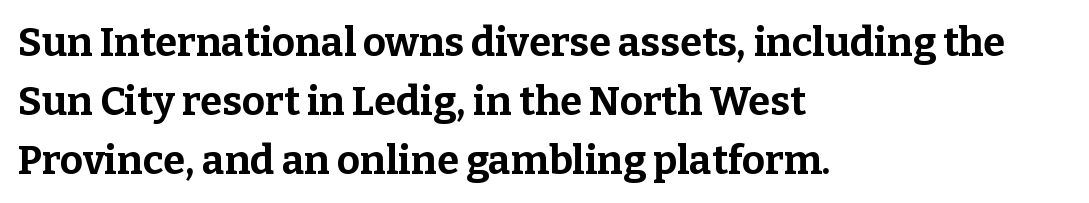
Honestly, there is no underline to notice here at all. The setting favours the left margin, as ordinary paragraphs usually do. Weight: bold. Proportional: the letters do not fall into vertical columns. Quick note: not italic, upright. Look at the bottom of the vertical strokes: they flare into serifs here.
